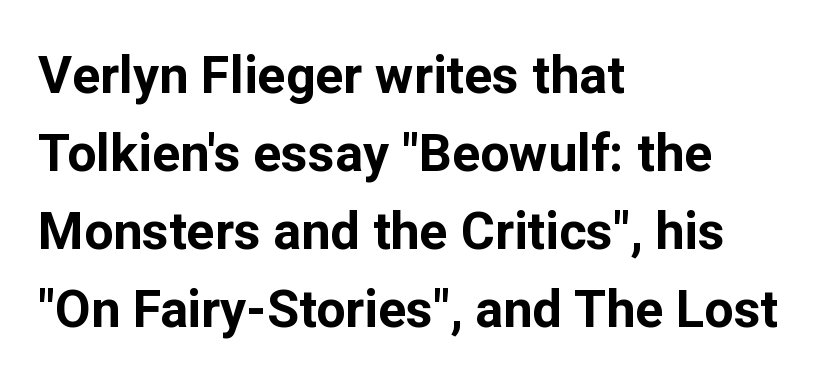
Clear beneath every line of the passage. These lines are composed in type without serifs. In terms of posture, this sample is upright. Set as a true bold cut, around the 700 mark.
